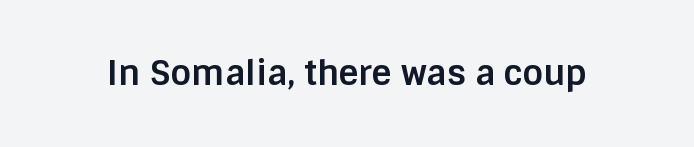
{"serif": "no", "italic": "no", "bold": "yes", "weight": "bold", "width": "normal", "stroke_contrast": "low", "x_height": "large", "monospaced": "no", "underline": "no", "letter_spacing": "normal", "letter_spacing_em": 0.0, "glyph_px": 34}
